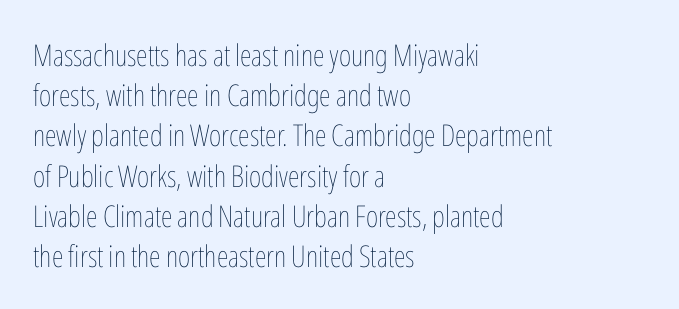
{"italic": "no", "bold": "no", "weight": "thin", "width": "condensed", "stroke_contrast": "low", "x_height": "medium", "monospaced": "no", "underline": "no", "align": "left", "line_spacing": "normal", "line_spacing_ratio": 1.34, "letter_spacing": "normal", "letter_spacing_em": 0.0, "glyph_px": 30}
